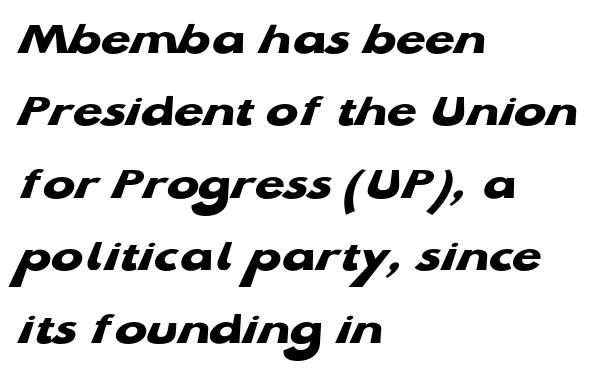
The image shows 48 px heavy, wide sans-serif type; set left-aligned, normal line spacing (1.51x), normal letter spacing, not underlined; low stroke contrast and a medium x-height.
